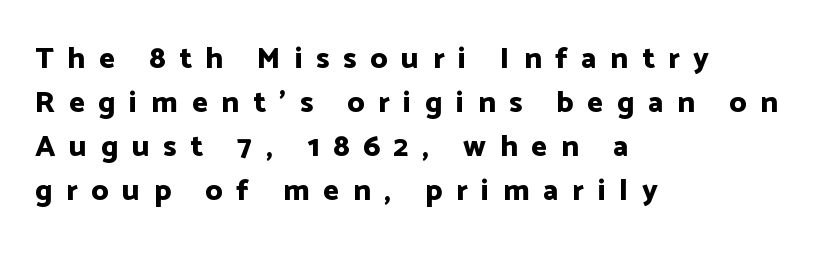
The image shows 30 px bold sans-serif type, upright; set left-aligned, normal line spacing (1.47x), unusually wide letter spacing (+0.46 em), not underlined; low stroke contrast and a medium x-height.
